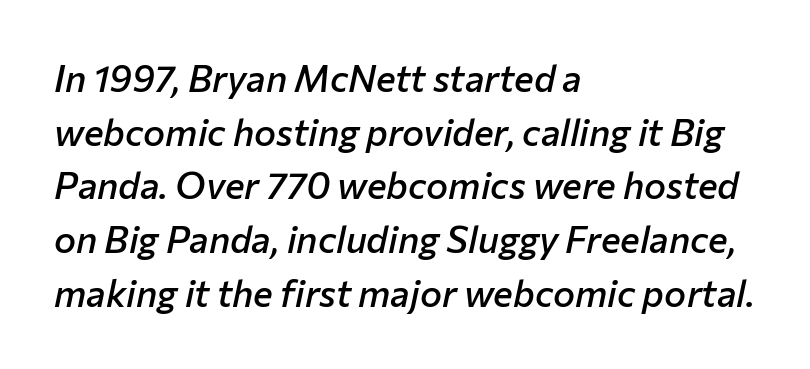
{"italic": "yes", "lean": "right", "slant_degrees": 12, "bold": "semi", "weight": "semibold", "width": "normal", "stroke_contrast": "low", "x_height": "medium", "monospaced": "no", "underline": "no", "align": "left", "line_spacing": "normal", "line_spacing_ratio": 1.45, "letter_spacing": "normal", "letter_spacing_em": 0.0, "glyph_px": 37}
